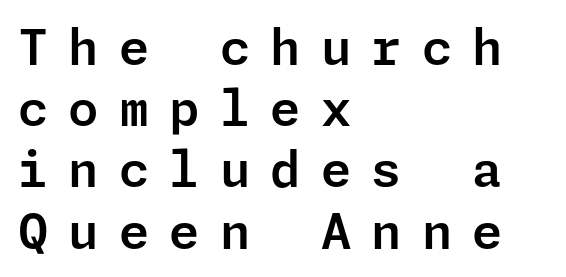
Q: Is the text italic (slanted)? A: No, it is upright.
Q: Is the typeface a serif or a sans-serif typeface? A: Sans-serif.
Q: Is the text underlined? A: No.
Q: How is the paragraph aligned? A: Left-aligned.
Q: Is the spacing between letters normal or unusually wide? A: Unusually wide.
Q: Is the spacing between lines tight, normal or loose? A: Normal.
Q: Width (condensed, normal, or wide)? A: Normal.
Q: Stroke contrast? A: Low.
Q: x-height? A: Medium.
